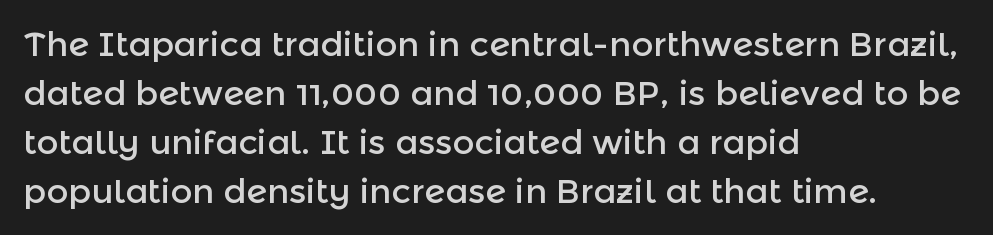
{"serif": "no", "italic": "no", "width": "normal", "x_height": "medium", "monospaced": "no", "underline": "no", "align": "left", "line_spacing": "normal", "line_spacing_ratio": 1.44, "letter_spacing": "normal", "letter_spacing_em": 0.0, "glyph_px": 34}
